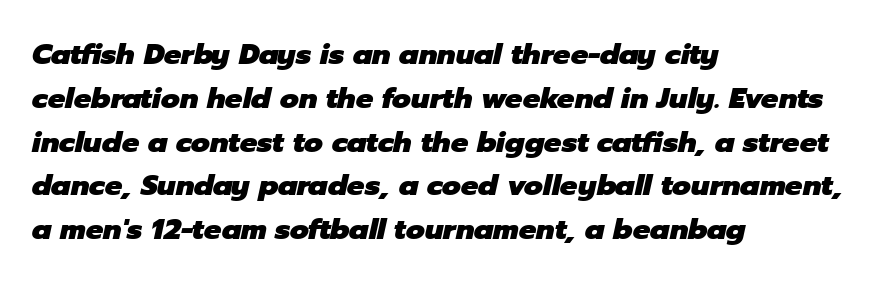
The image shows 29 px heavy type, italic (leaning right); set left-aligned, normal line spacing (1.51x), normal letter spacing, not underlined; low stroke contrast and a medium x-height.
